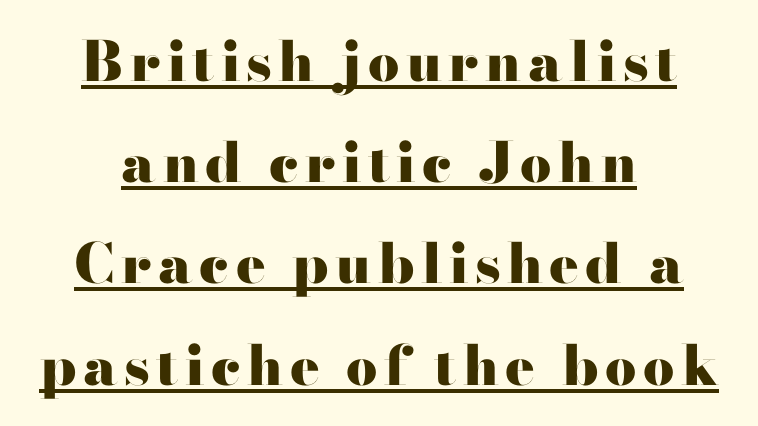
Q: Is the text bold? A: Yes.
Q: Is the text italic (slanted)? A: No, it is upright.
Q: Is the typeface a serif or a sans-serif typeface? A: Serif.
Q: Is the text underlined? A: Yes.
Q: How is the paragraph aligned? A: Centered.
Q: Width (condensed, normal, or wide)? A: Wide.
Q: Stroke contrast? A: High.
Q: x-height? A: Small.
Q: Monospaced? A: No.
